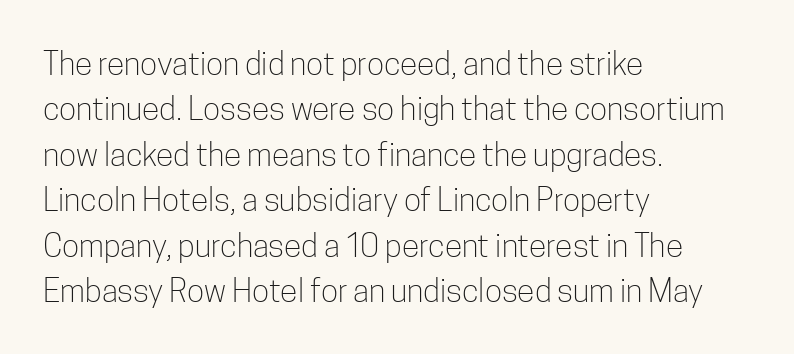
The image shows 32 px light, condensed sans-serif type, upright; set left-aligned, normal line spacing (1.42x), normal letter spacing, not underlined; low stroke contrast and a medium x-height.
